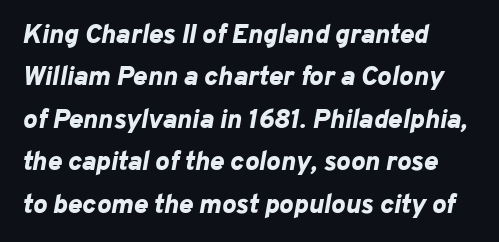
Heavy-handed strokes throughout: this text is bold. A normal amount of white space separates one row of letters from the next. Layout note: lines flush left. The gaps between neighbouring characters are ordinary and unremarkable. The lettering tilts uniformly, giving the passage an italic look. Nobody drew a line under any word here.
